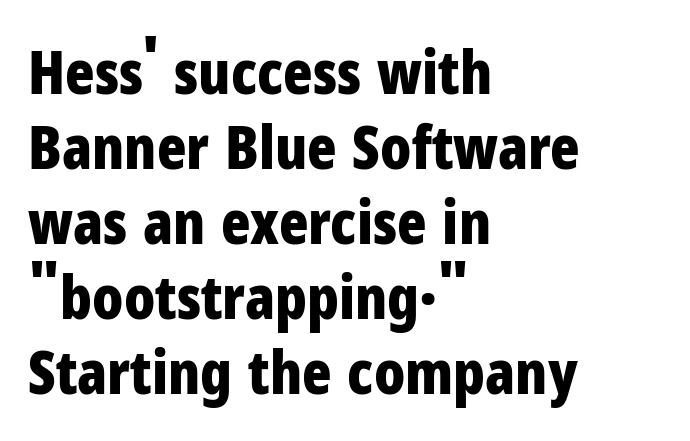
The glyphs have the mass of a bold cut. Underlining? Definitely not there. Nothing unusual about the tracking: characters are spaced as the font intends. A typesetter would call this proportional, since set widths differ per character.
